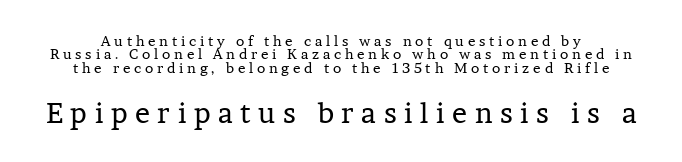
{"serif": "yes", "italic": "no", "bold": "no", "weight": "regular", "width": "normal", "stroke_contrast": "low", "x_height": "medium", "monospaced": "no", "underline": "no", "line_spacing": "tight", "line_spacing_ratio": 0.96, "letter_spacing": "wide", "letter_spacing_em": 0.27, "larger_block": "second", "size_ratio": 2.0, "glyph_px": 28}
